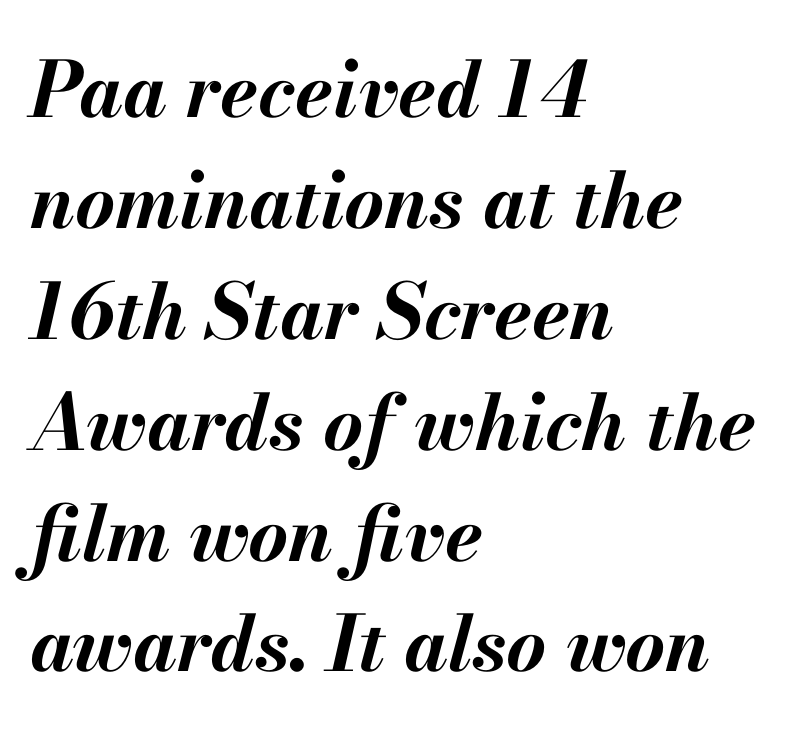
Q: Is the text bold? A: Yes.
Q: Is the text italic (slanted)? A: Yes, it leans right by about 13 degrees.
Q: Is the text underlined? A: No.
Q: How is the paragraph aligned? A: Left-aligned.
Q: Is the spacing between letters normal or unusually wide? A: Normal.
Q: Is the spacing between lines tight, normal or loose? A: Normal.
Q: Width (condensed, normal, or wide)? A: Normal.
Q: Stroke contrast? A: Medium.
Q: x-height? A: Small.
Q: Monospaced? A: No.
